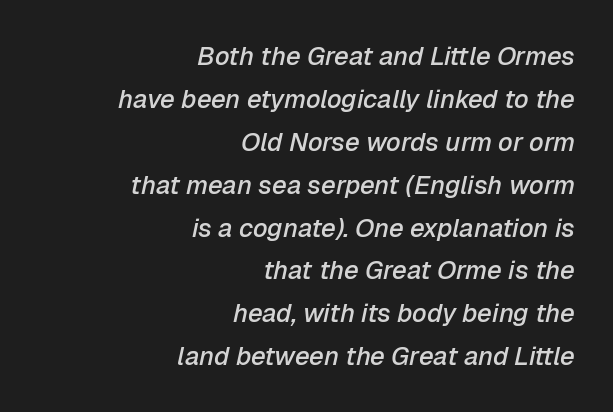
Q: Is the text bold? A: Semi-bold.
Q: Is the text italic (slanted)? A: Yes, it leans right by about 12 degrees.
Q: Is the text underlined? A: No.
Q: How is the paragraph aligned? A: Right-aligned.
Q: Is the spacing between letters normal or unusually wide? A: Normal.
Q: Is the spacing between lines tight, normal or loose? A: Normal.
